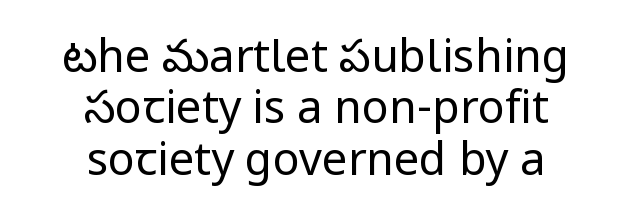
Q: Is the text bold? A: No.
Q: Is the text italic (slanted)? A: No, it is upright.
Q: Is the typeface a serif or a sans-serif typeface? A: Sans-serif.
Q: Is the text underlined? A: No.
Q: How is the paragraph aligned? A: Centered.
Q: Is the spacing between letters normal or unusually wide? A: Normal.
Q: Is the spacing between lines tight, normal or loose? A: Tight.
Q: Width (condensed, normal, or wide)? A: Normal.
Q: Stroke contrast? A: Low.
Q: x-height? A: Medium.
Q: Monospaced? A: No.
